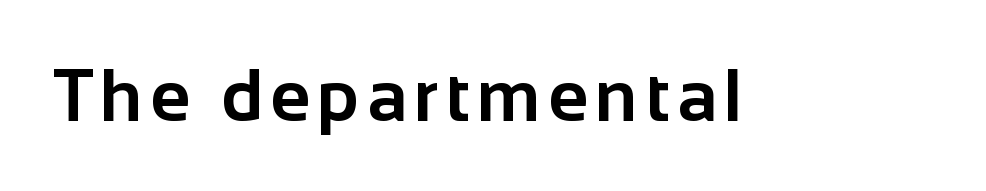
The image shows 73 px bold sans-serif type, upright; set not underlined; low stroke contrast and a medium x-height.
